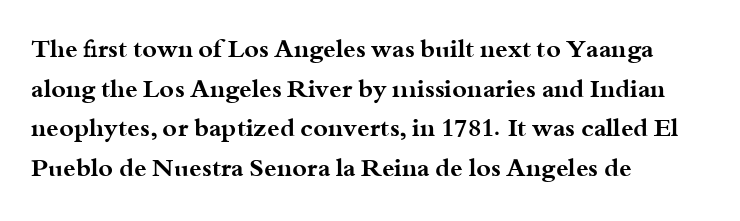
The words here are not underlined. Glyph-to-glyph distance matches everyday printed text. The rows are spaced the way most documents space them. The lettering holds an erect, upright posture throughout. Heavy-handed strokes throughout: this text is bold. Which margin do the lines hug? The left one — the right edge is uneven.
